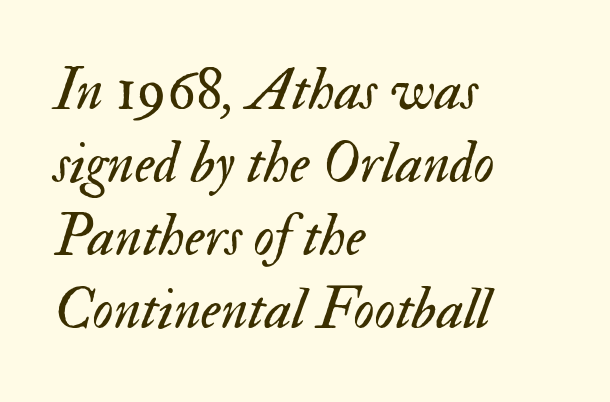
{"italic": "yes", "lean": "right", "slant_degrees": 17, "bold": "no", "weight": "regular", "width": "normal", "stroke_contrast": "medium", "x_height": "small", "monospaced": "no", "underline": "no", "align": "left", "line_spacing": "normal", "line_spacing_ratio": 1.26, "letter_spacing": "normal", "letter_spacing_em": 0.0, "glyph_px": 58}
